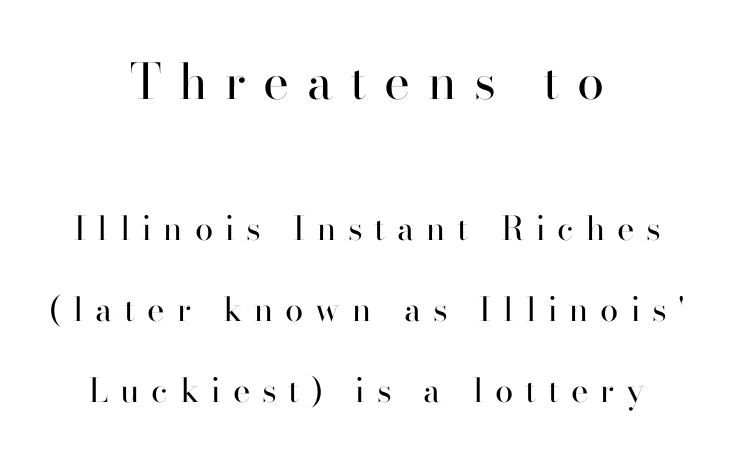
Alignment: centered. Character size in the leading block exceeds that of the trailing block. The area under the type is left untouched. This rendering employs a face with finishing strokes, i.e., a serif.
